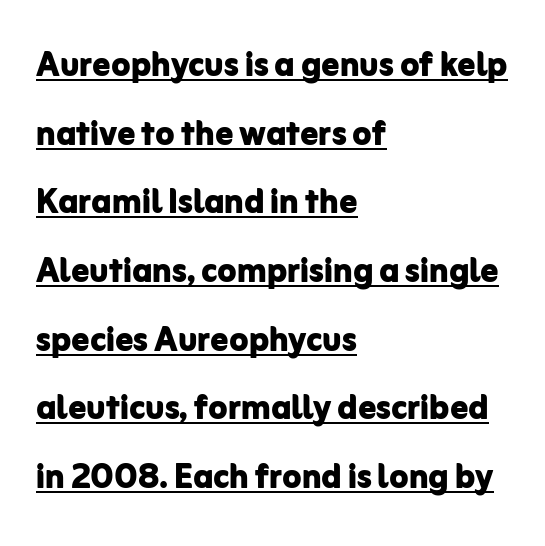
The typography opts for an upright posture over an oblique one. Character widths vary here, with narrow letters taking less room than wide ones. Successive baselines arrive at the customary interval. Emphasis by weight is at full strength: bold. Type style note: lacks serifs. Default kerning and tracking; the words read as compact shapes.
